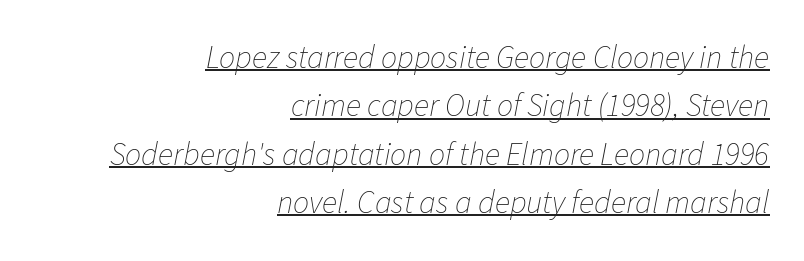
This block has exactly the height ordinary leading produces. Inter-character spacing is left at the font's built-in metrics. This sample uses an oblique cut, with every glyph tilted off the vertical. Is this a fixed-width face? No — the glyphs have proportional, varying widths.
